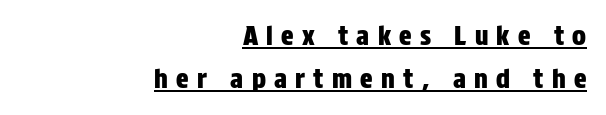
The image shows 26 px text type, upright; set right-aligned, normal line spacing (1.64x), unusually wide letter spacing (+0.32 em), underlined.
